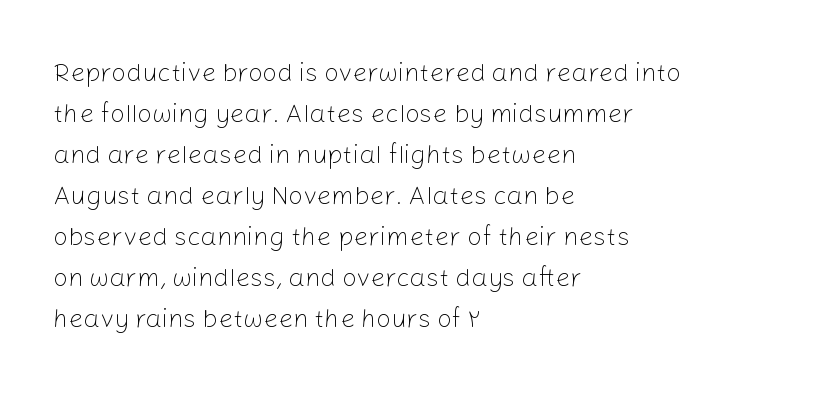
Q: Is the text bold? A: No.
Q: Is the text italic (slanted)? A: No, it is upright.
Q: Is the text underlined? A: No.
Q: How is the paragraph aligned? A: Left-aligned.
Q: Is the spacing between letters normal or unusually wide? A: Normal.
Q: Is the spacing between lines tight, normal or loose? A: Normal.
